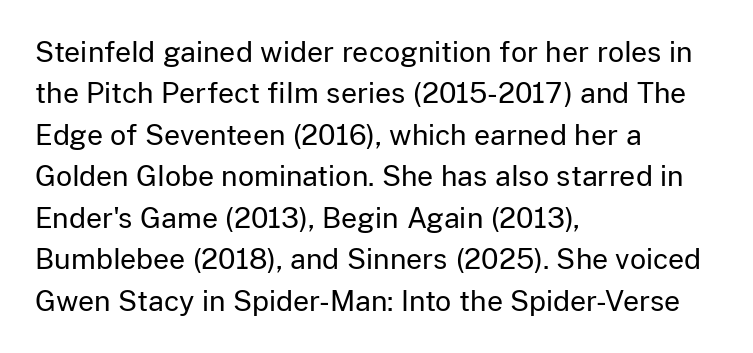
A student would call this left alignment; a typographer would say flush left, rag right. Students, observe: this is what conventionally led text looks like. These lines keep a tight, regular rhythm from letter to letter. No heavy texture on the line: the type isn't bold. Beneath every word, the page is bare. This rendering employs a face without finishing strokes, i.e., a sans-serif.
